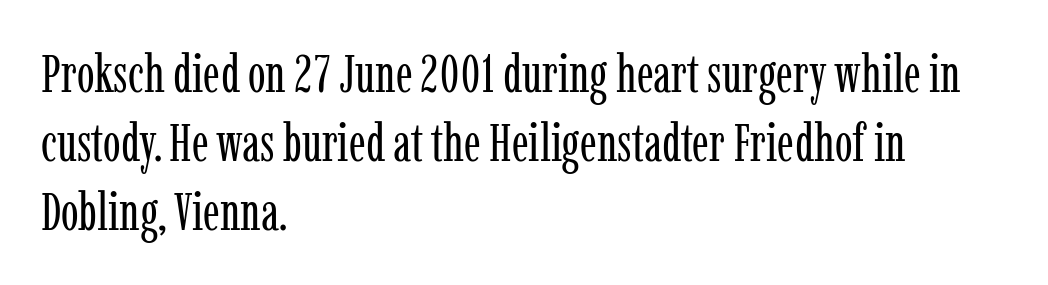
Q: Is the text bold? A: No.
Q: Is the text italic (slanted)? A: No, it is upright.
Q: Is the typeface a serif or a sans-serif typeface? A: Serif.
Q: Is the text underlined? A: No.
Q: How is the paragraph aligned? A: Left-aligned.
Q: Is the spacing between letters normal or unusually wide? A: Normal.
Q: Is the spacing between lines tight, normal or loose? A: Normal.
Q: Width (condensed, normal, or wide)? A: Condensed.
Q: Stroke contrast? A: Low.
Q: x-height? A: Medium.
Q: Monospaced? A: No.
